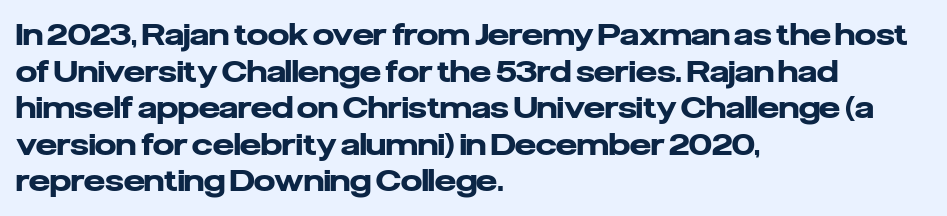
Q: Is the text bold? A: Yes.
Q: Is the text italic (slanted)? A: No, it is upright.
Q: Is the typeface a serif or a sans-serif typeface? A: Sans-serif.
Q: Is the text underlined? A: No.
Q: How is the paragraph aligned? A: Left-aligned.
Q: Is the spacing between letters normal or unusually wide? A: Normal.
Q: Width (condensed, normal, or wide)? A: Normal.
Q: Stroke contrast? A: Low.
Q: x-height? A: Medium.
Q: Monospaced? A: No.
